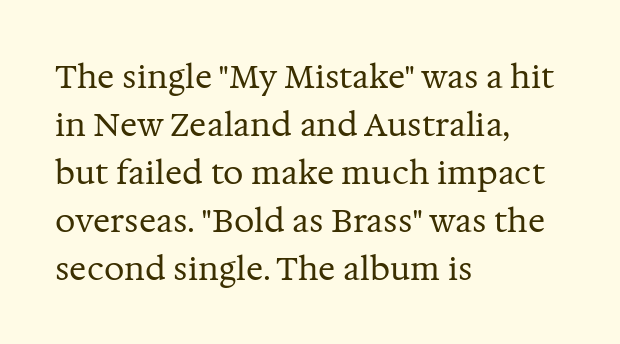
Check the space under the baseline: it is left empty. Is there any slant? The stems are plumb. If you measured baseline to baseline, you'd find a middling distance. Layout note: lines flush left. The text was rendered using a seriffed face with decorative stroke endings.
